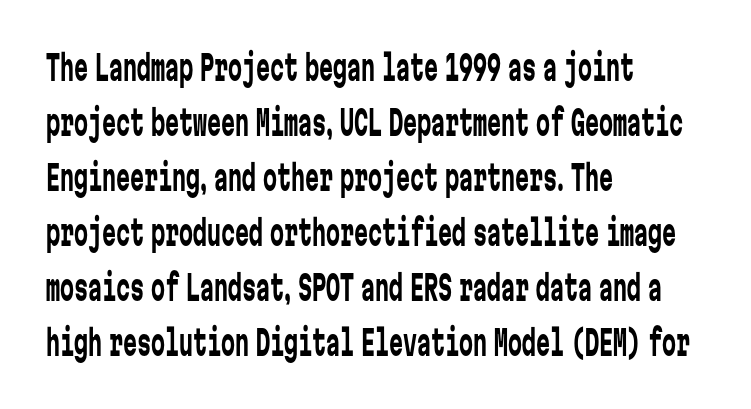
The image shows 35 px regular-weight, condensed sans-serif type, upright, monospaced; set left-aligned, normal line spacing (1.57x), normal letter spacing, not underlined; low stroke contrast and a medium x-height.
